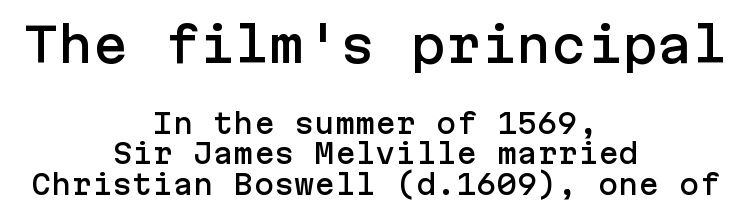
Q: Is the text italic (slanted)? A: No, it is upright.
Q: Is the typeface a serif or a sans-serif typeface? A: Sans-serif.
Q: Is the text underlined? A: No.
Q: How is the paragraph aligned? A: Centered.
Q: Is the spacing between letters normal or unusually wide? A: Normal.
Q: Is the spacing between lines tight, normal or loose? A: Tight.
Q: Which block of text is set in a larger size, the first (top) or the second (bottom)? A: The first (top) one.
Q: Width (condensed, normal, or wide)? A: Normal.
Q: Stroke contrast? A: Low.
Q: x-height? A: Medium.
